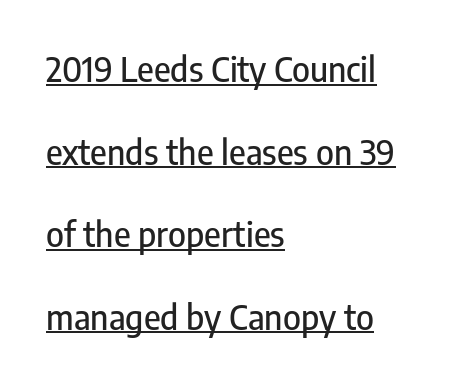
{"serif": "no", "italic": "no", "width": "condensed", "stroke_contrast": "low", "x_height": "medium", "monospaced": "no", "underline": "yes", "align": "left", "line_spacing": "loose", "line_spacing_ratio": 2.43, "letter_spacing": "normal", "letter_spacing_em": 0.0, "glyph_px": 34}
